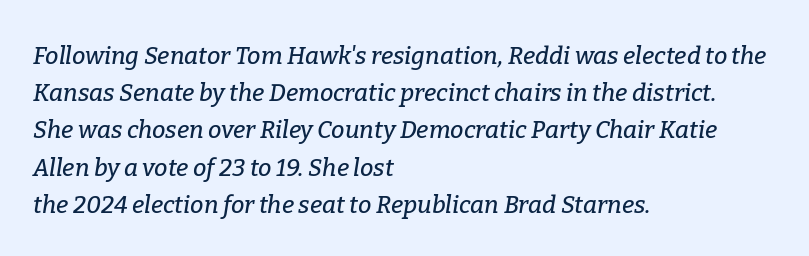
{"italic": "yes", "lean": "right", "slant_degrees": 9, "underline": "no", "align": "left", "line_spacing": "normal", "line_spacing_ratio": 1.55, "letter_spacing": "normal", "letter_spacing_em": 0.0, "glyph_px": 24}
